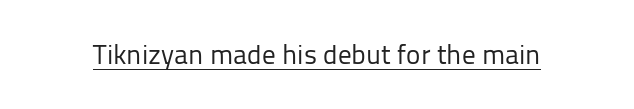
The image shows 27 px text type, upright; set normal letter spacing, underlined.
